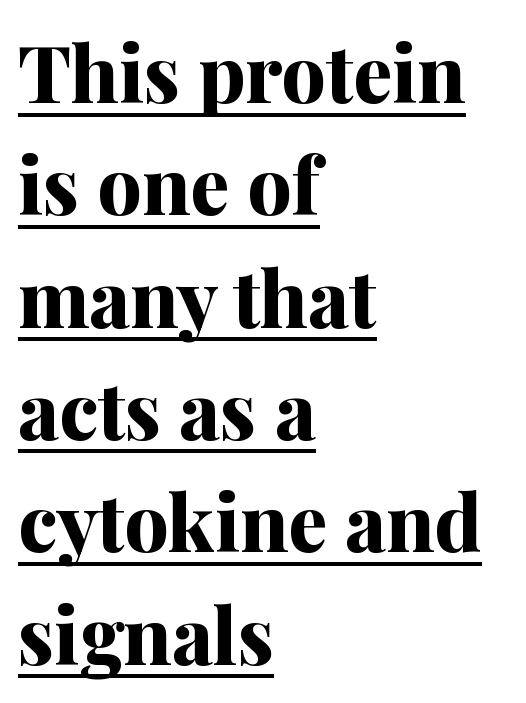
The image shows 78 px bold serif type, upright; set left-aligned, normal line spacing (1.44x), normal letter spacing, underlined; medium stroke contrast and a medium x-height.
